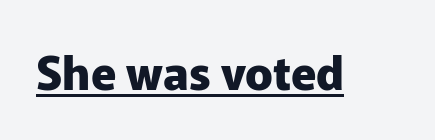
{"serif": "no", "italic": "no", "bold": "yes", "weight": "heavy", "width": "normal", "stroke_contrast": "low", "x_height": "medium", "monospaced": "no", "underline": "yes", "letter_spacing": "normal", "letter_spacing_em": 0.0, "glyph_px": 46}
